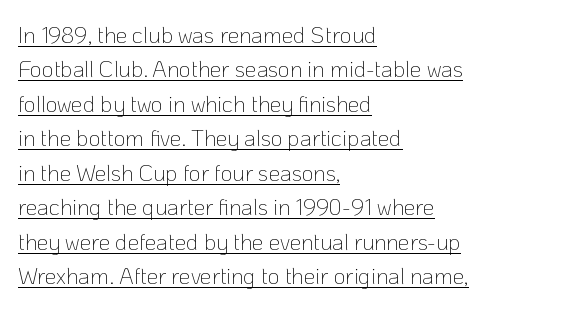
{"italic": "no", "bold": "no", "underline": "yes", "align": "left", "line_spacing": "normal", "line_spacing_ratio": 1.5, "letter_spacing": "normal", "letter_spacing_em": 0.0, "glyph_px": 23}
